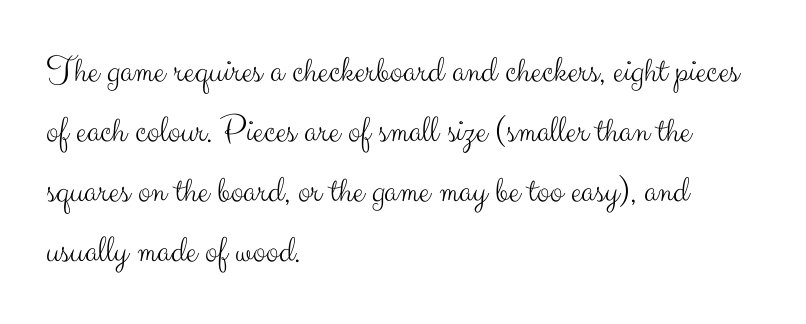
The baseline area is clear. Heft: none added — not bold. The face used here is proportionally spaced, like ordinary book or web type. This sample keeps an unexceptional amount of space between lines. The gaps between neighbouring characters are ordinary and unremarkable.
